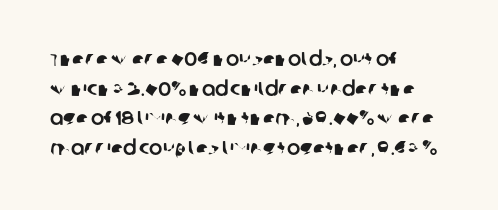
Q: Is the text underlined? A: No.
Q: How is the paragraph aligned? A: Left-aligned.
Q: Is the spacing between letters normal or unusually wide? A: Normal.
Q: Is the spacing between lines tight, normal or loose? A: Normal.
